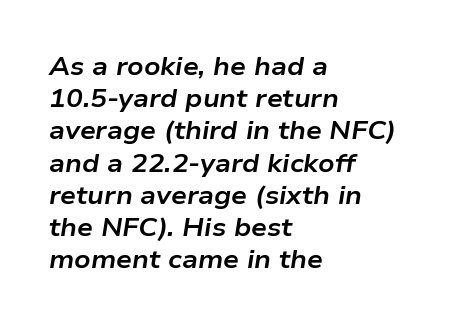
In terms of letterspacing, this is plain default setting. Its strokes are broad and dark, the hallmark of bold type. The space beneath each line is pristine and unruled. How would I describe the line gaps? Plain and ordinary. This rendering uses left alignment, leaving the right contour irregular.
